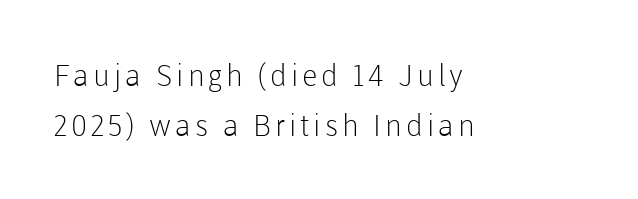
{"serif": "no", "italic": "no", "bold": "no", "weight": "light", "width": "normal", "stroke_contrast": "low", "x_height": "medium", "monospaced": "no", "underline": "no", "align": "left", "line_spacing": "normal", "line_spacing_ratio": 1.66, "glyph_px": 30}
